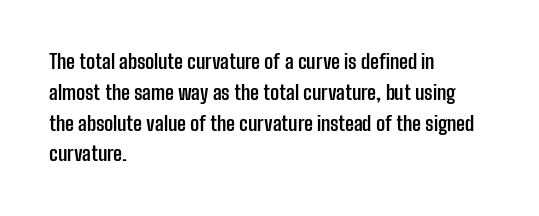
The image shows 20 px bold type, upright; set left-aligned, normal line spacing (1.54x), normal letter spacing, not underlined.
